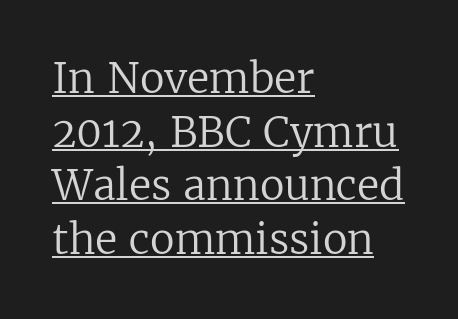
Caption: lettering with a line underneath. These glyphs show unthickened strokes, regular width or finer. The type is set solid horizontally, with unmodified tracking. Regarding leading, the lines here are spaced in the standard way.
